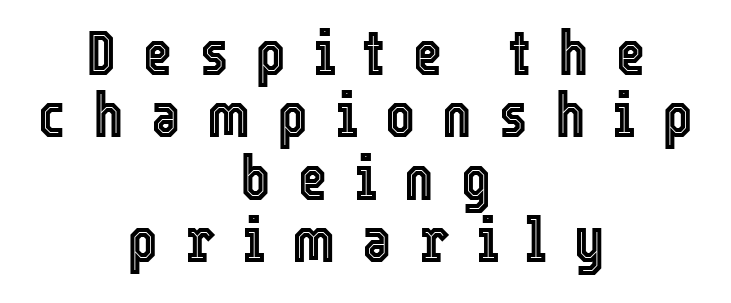
{"italic": "no", "width": "condensed", "x_height": "medium", "monospaced": "no", "underline": "no", "align": "center", "line_spacing": "tight", "line_spacing_ratio": 0.99, "letter_spacing": "wide", "letter_spacing_em": 0.43, "glyph_px": 63}
